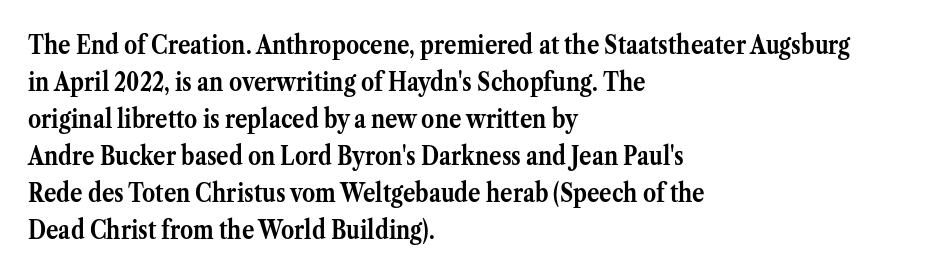
{"italic": "no", "bold": "yes", "underline": "no", "align": "left", "line_spacing": "normal", "line_spacing_ratio": 1.42, "letter_spacing": "normal", "letter_spacing_em": 0.0, "glyph_px": 26}
